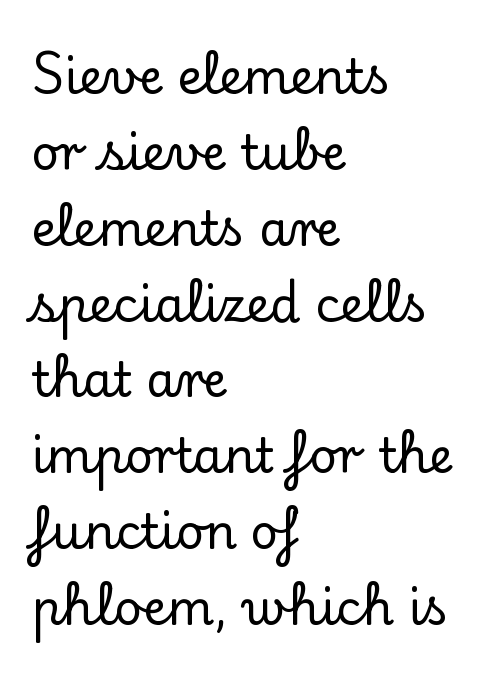
Any mark beneath the type? The region is blank. Tall strokes in this sample are plumb rather than angled. Successive baselines arrive at the customary interval. Compared with typical body copy, the letter spacing here is the same.
